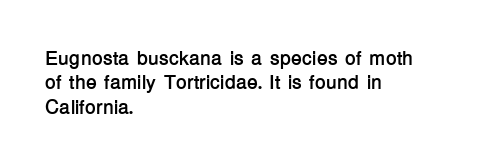
In terms of weight, the rendering is a true, heavy bold. In CSS terms this would be text-align: left. This rendering leaves character spacing at its baseline value. Honestly, there is no underline to notice here at all. The typography opts for an upright posture over an oblique one.
